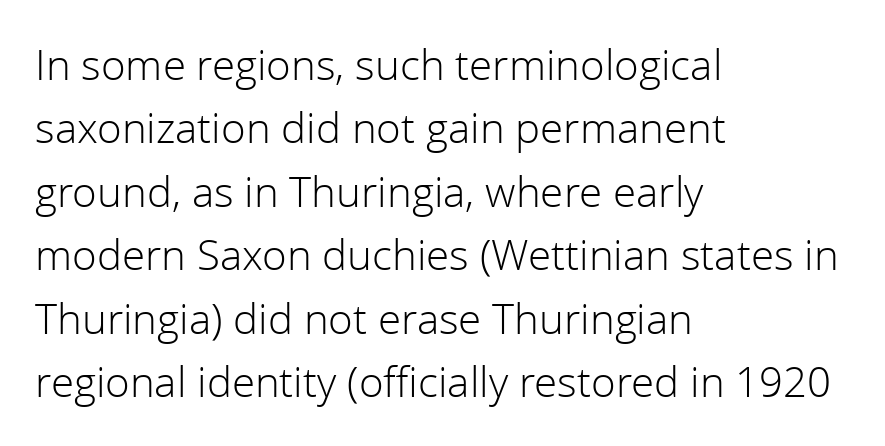
{"serif": "no", "italic": "no", "bold": "no", "weight": "light", "width": "normal", "x_height": "medium", "monospaced": "no", "underline": "no", "align": "left", "line_spacing": "normal", "line_spacing_ratio": 1.51, "letter_spacing": "normal", "letter_spacing_em": 0.0, "glyph_px": 42}
